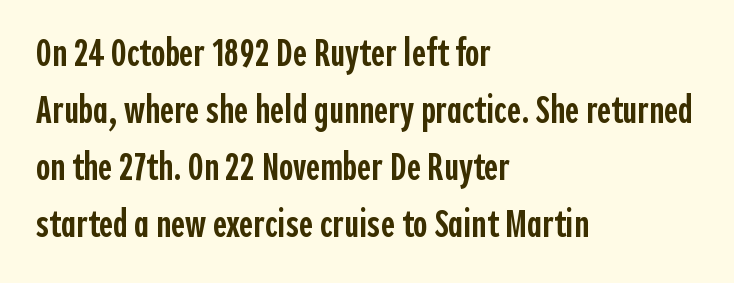
The image shows 39 px semibold, condensed sans-serif type, upright; set left-aligned, normal line spacing (1.46x), normal letter spacing, not underlined; a medium x-height.
